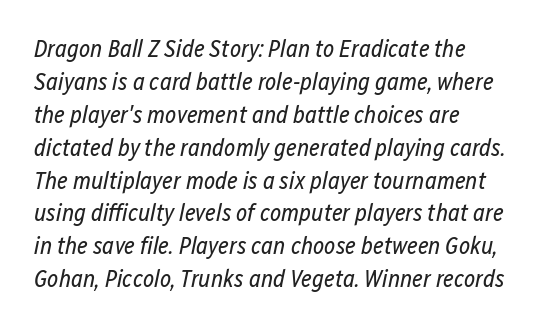
The image shows 24 px text type, italic (leaning right); set left-aligned, normal line spacing (1.37x), normal letter spacing, not underlined.
